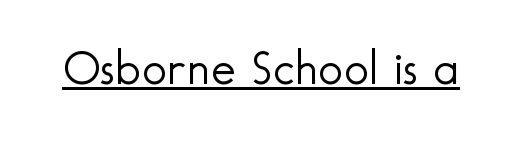
{"serif": "no", "italic": "no", "bold": "no", "weight": "light", "width": "normal", "x_height": "small", "monospaced": "no", "underline": "yes", "letter_spacing": "normal", "letter_spacing_em": 0.0, "glyph_px": 48}
